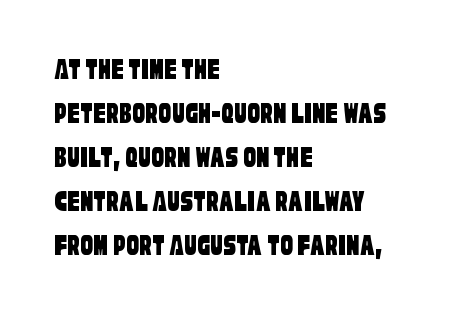
The image shows 31 px condensed sans-serif type; set left-aligned, normal line spacing (1.42x), normal letter spacing, not underlined; low stroke contrast and a large x-height.
